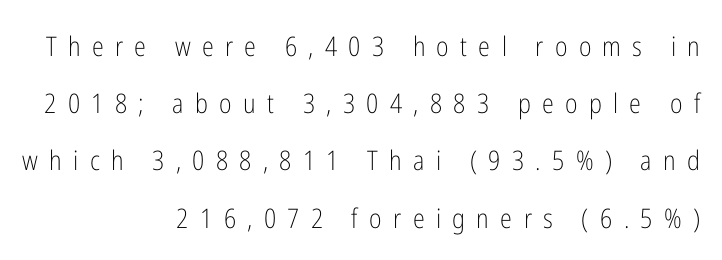
The image shows 27 px text type, upright; set right-aligned, loose line spacing (2.12x), unusually wide letter spacing (+0.42 em), not underlined.
